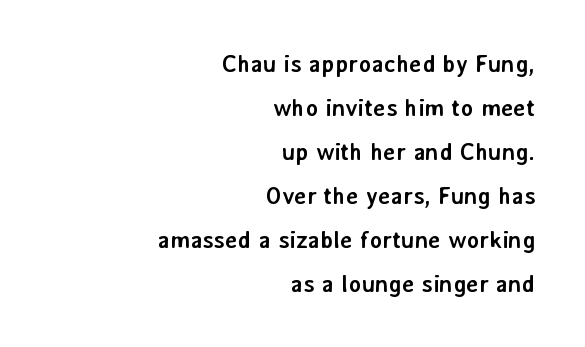
The image shows 24 px bold type, upright; set right-aligned, line spacing 1.83x, normal letter spacing, not underlined.
